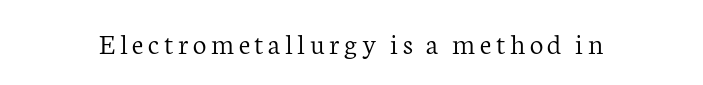
{"serif": "yes", "italic": "no", "bold": "no", "weight": "light", "width": "normal", "stroke_contrast": "low", "x_height": "medium", "monospaced": "no", "underline": "no", "glyph_px": 30}
